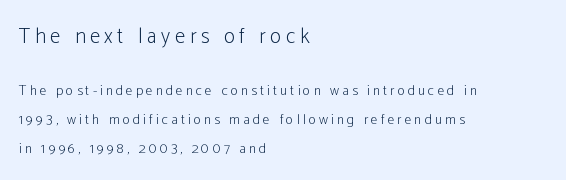
{"italic": "no", "bold": "no", "underline": "no", "align": "left", "line_spacing": "loose", "line_spacing_ratio": 2.06, "letter_spacing": "wide", "letter_spacing_em": 0.22, "larger_block": "first", "size_ratio": 1.5, "glyph_px": 21}
